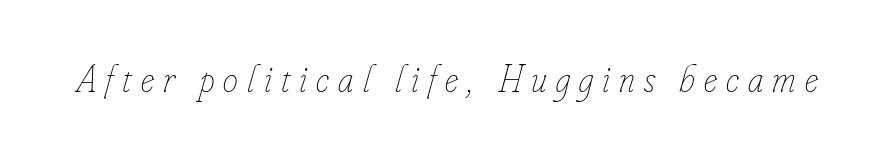
{"italic": "yes", "lean": "right", "slant_degrees": 16, "bold": "no", "weight": "thin", "width": "condensed", "stroke_contrast": "low", "x_height": "small", "monospaced": "no", "underline": "no", "letter_spacing": "wide", "letter_spacing_em": 0.24, "glyph_px": 38}
